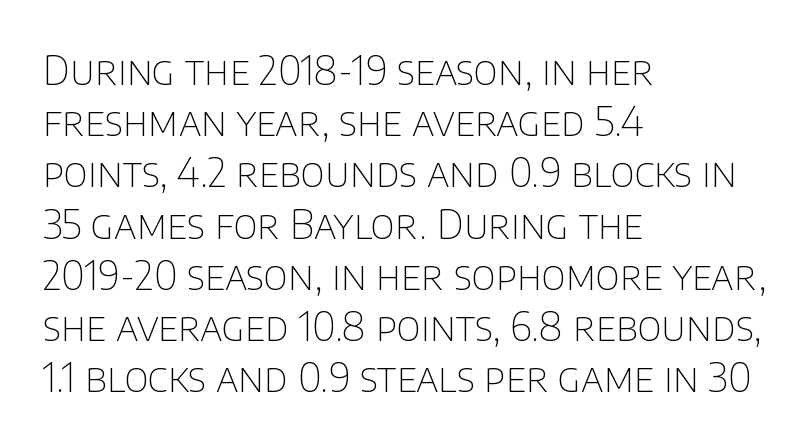
Default kerning and tracking; the words read as compact shapes. The vertical gap from one line to the next is medium. Proportional: the letters do not fall into vertical columns. These lines are composed in type without serifs. Posture: straight, roman, zero tilt. Reading down the block, your eye returns to a fixed left position each line.
